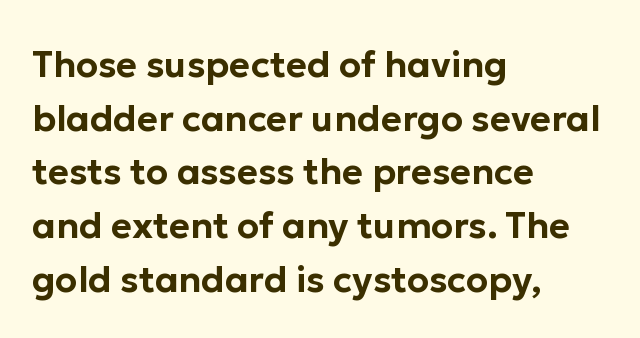
The glyphs are unaccompanied by any horizontal stroke below them. The typography opts for an upright posture over an oblique one. The ragged edge is on the right, which tells us the setting is flush left. The glyphs in this specimen are sans serif. The type is set solid horizontally, with unmodified tracking.
